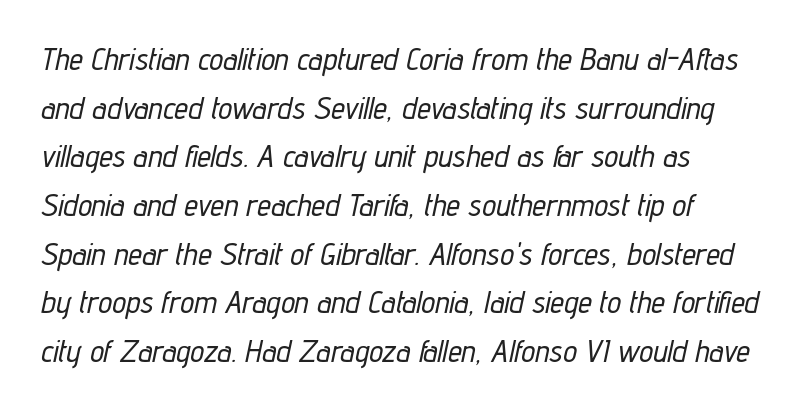
Q: Is the text italic (slanted)? A: Yes, it leans right by about 12 degrees.
Q: Is the text underlined? A: No.
Q: How is the paragraph aligned? A: Left-aligned.
Q: Is the spacing between letters normal or unusually wide? A: Normal.
Q: Is the spacing between lines tight, normal or loose? A: Normal.
Q: Width (condensed, normal, or wide)? A: Condensed.
Q: Stroke contrast? A: Low.
Q: x-height? A: Medium.
Q: Monospaced? A: No.
